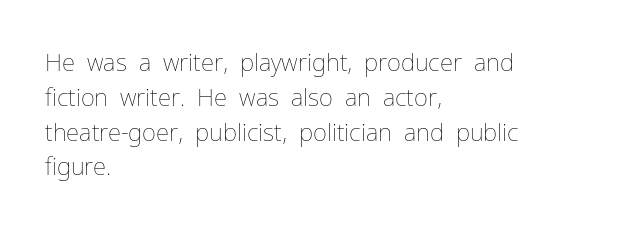
Q: Is the text bold? A: No.
Q: Is the text italic (slanted)? A: No, it is upright.
Q: Is the text underlined? A: No.
Q: How is the paragraph aligned? A: Left-aligned.
Q: Is the spacing between letters normal or unusually wide? A: Normal.
Q: Is the spacing between lines tight, normal or loose? A: Normal.
